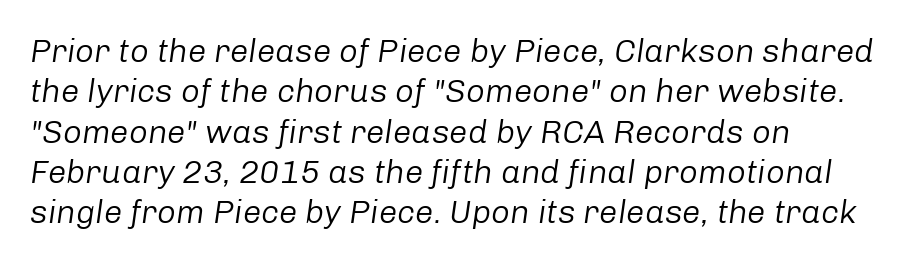
The characters are drawn with everyday or finer stroke widths. The typesetter chose a ragged-right arrangement here. Yep, that's italic — everything's leaning. The passage shown is not underscored anywhere. Tracking here is standard; glyphs follow each other at the usual distance. Character widths vary here, with narrow letters taking less room than wide ones.
